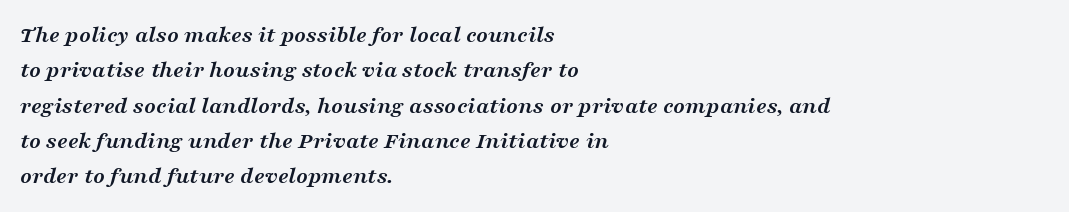
The image shows 24 px bold type, italic (leaning right); set left-aligned, normal line spacing (1.47x), normal letter spacing, not underlined.
